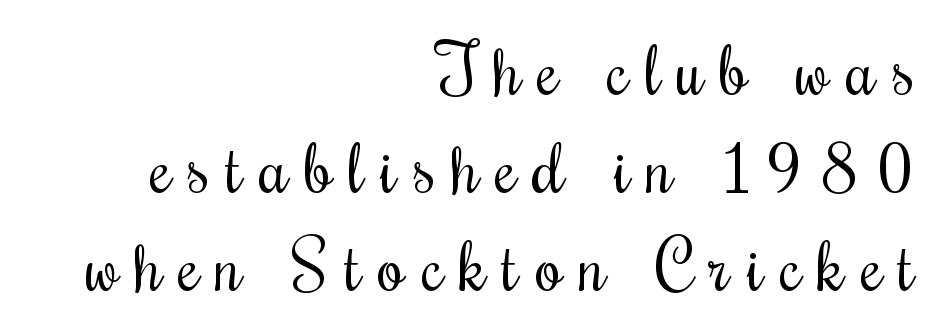
Students, observe: this is what conventionally led text looks like. This sample has the flowing, uneven cadence of proportional lettering. Here the glyphs are tracked loosely, breaking word shapes into spaced letters. Unbolded letterforms with no extra heft. Underlining? Definitely not there.
